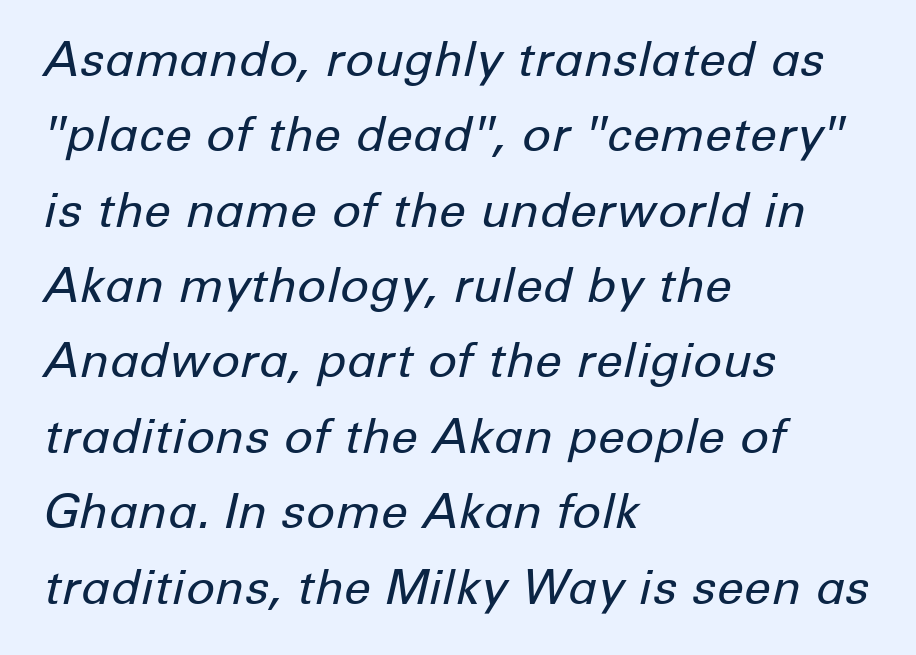
The image shows 48 px regular-weight type, italic (leaning right); set left-aligned, normal line spacing (1.57x), normal letter spacing, not underlined; low stroke contrast and a medium x-height.
